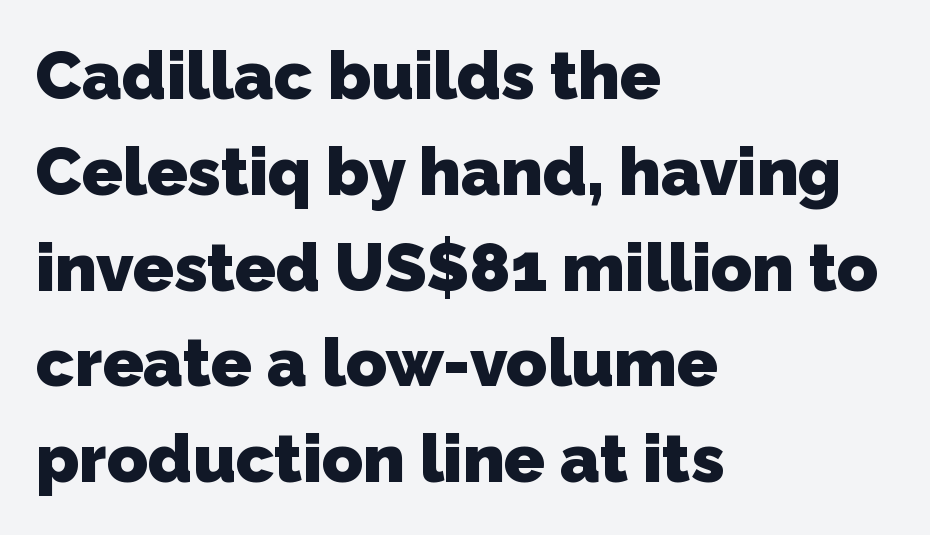
The image shows 67 px heavy sans-serif type; set left-aligned, normal line spacing (1.43x), normal letter spacing, not underlined; low stroke contrast and a medium x-height.
